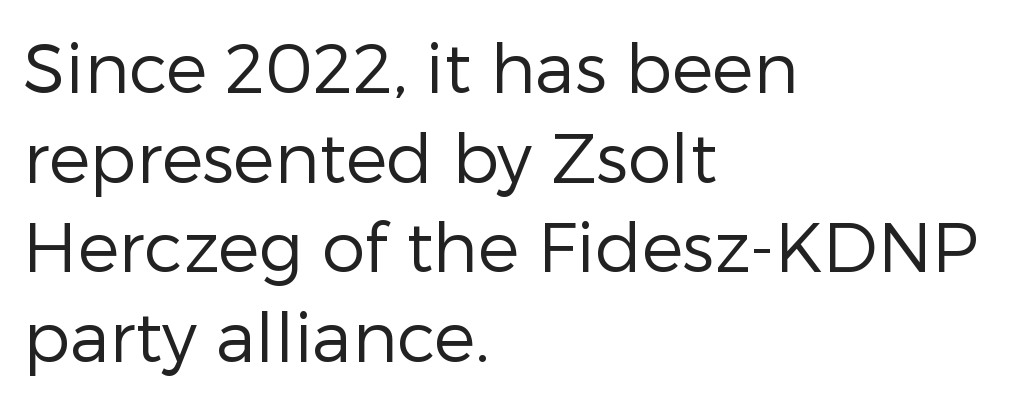
The image shows 69 px regular-weight sans-serif type, upright; set left-aligned, normal line spacing (1.3x), normal letter spacing, not underlined; low stroke contrast and a medium x-height.
